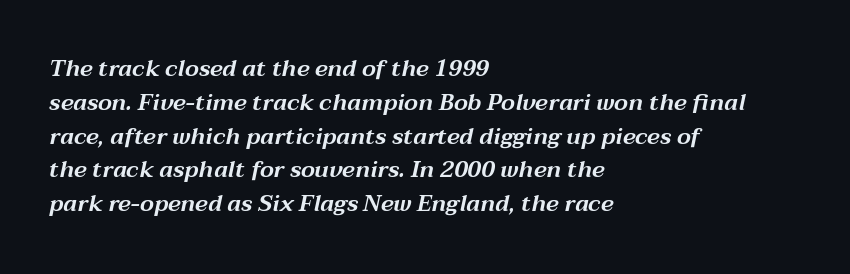
Q: Is the text italic (slanted)? A: Yes, it leans right by about 12 degrees.
Q: Is the text underlined? A: No.
Q: How is the paragraph aligned? A: Left-aligned.
Q: Is the spacing between letters normal or unusually wide? A: Normal.
Q: Is the spacing between lines tight, normal or loose? A: Normal.
